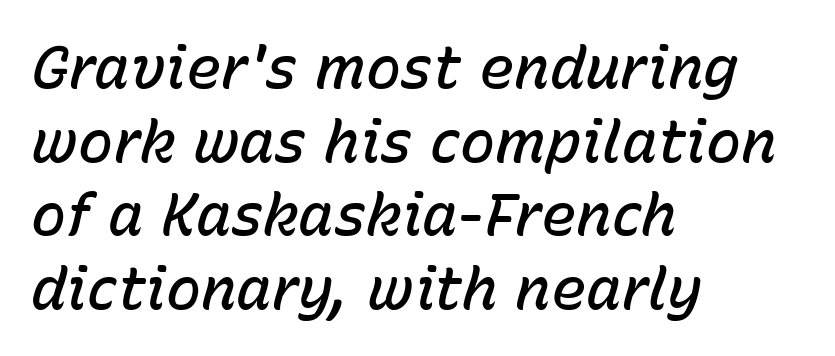
This is oblique type, the kind used for emphasis or titles. In terms of weight, the rendering is demibold, just under bold. The strip under each line holds only bare page. Tracking value appears to be zero — textbook default spacing. Do the characters align in a grid? No, the font is proportional. Leading matches the norm, producing a regular column.
